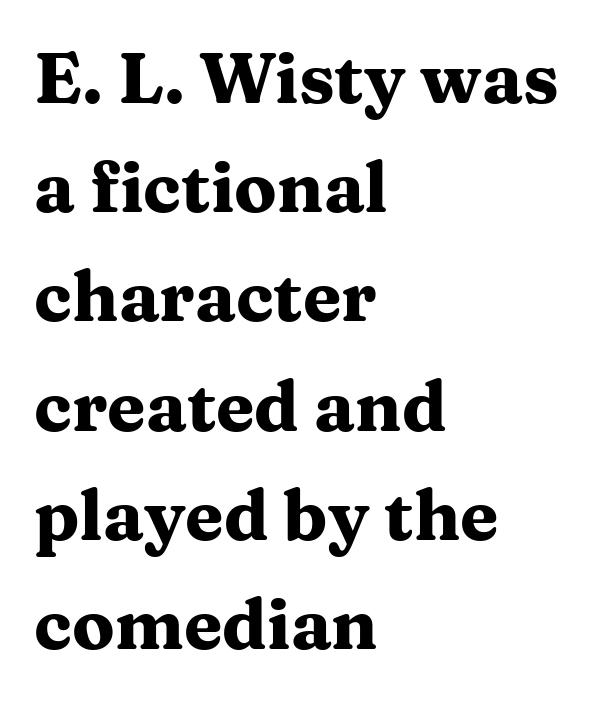
{"serif": "yes", "italic": "no", "bold": "yes", "weight": "heavy", "width": "wide", "stroke_contrast": "medium", "x_height": "medium", "monospaced": "no", "underline": "no", "align": "left", "line_spacing": "normal", "line_spacing_ratio": 1.56, "letter_spacing": "normal", "letter_spacing_em": 0.0, "glyph_px": 70}
